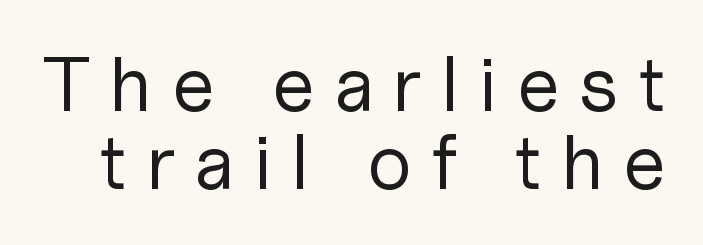
This sample has the flowing, uneven cadence of proportional lettering. The leading is snug, giving the passage a crowded texture. The words here are not underlined. Posture: straight, roman, zero tilt.
